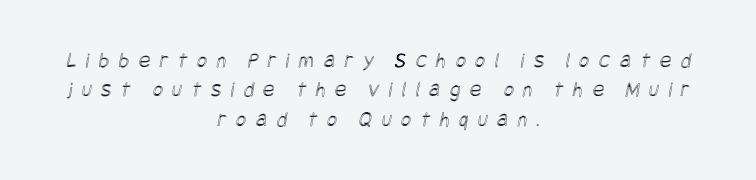
The image shows 22 px text type; set centered, normal line spacing (1.34x), unusually wide letter spacing (+0.43 em), not underlined.
